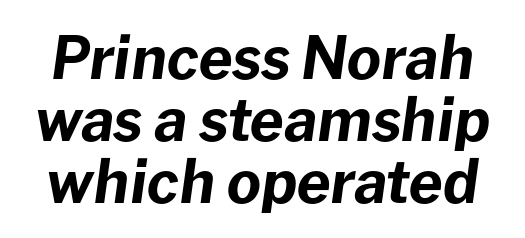
Q: Is the text bold? A: Yes.
Q: Is the text italic (slanted)? A: Yes, it leans right by about 8 degrees.
Q: Is the text underlined? A: No.
Q: Is the spacing between letters normal or unusually wide? A: Normal.
Q: Is the spacing between lines tight, normal or loose? A: Tight.
Q: Width (condensed, normal, or wide)? A: Normal.
Q: Stroke contrast? A: Low.
Q: x-height? A: Medium.
Q: Monospaced? A: No.
